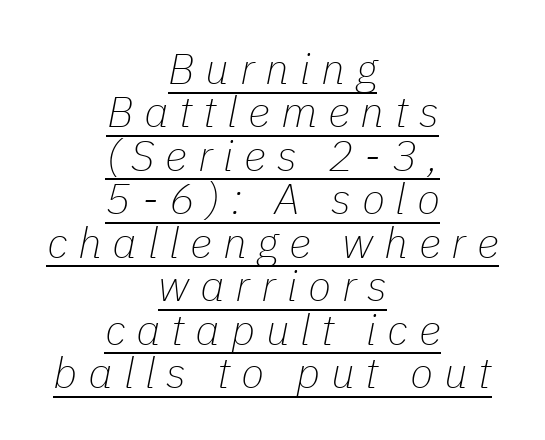
The image shows 43 px thin type, italic (leaning right); set centered, tight line spacing (1.01x), unusually wide letter spacing (+0.25 em), underlined; low stroke contrast and a medium x-height.
